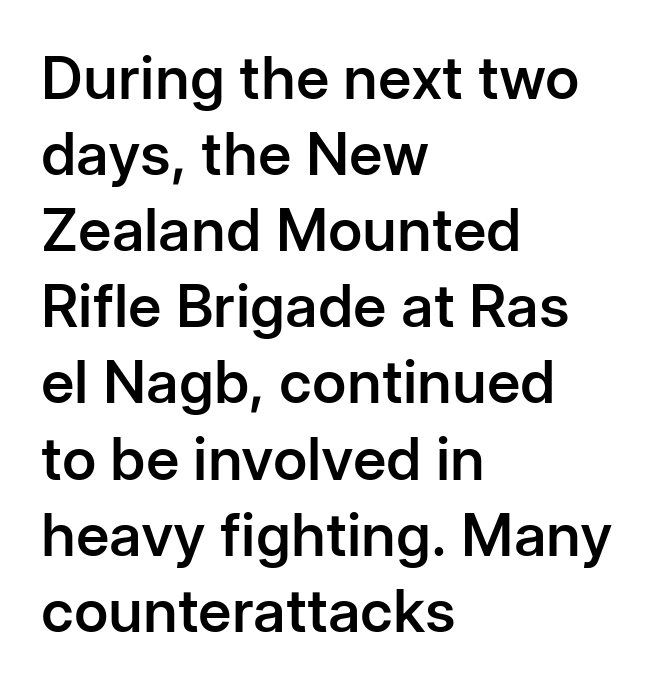
Q: Is the text bold? A: Semi-bold.
Q: Is the text italic (slanted)? A: No, it is upright.
Q: Is the typeface a serif or a sans-serif typeface? A: Sans-serif.
Q: Is the text underlined? A: No.
Q: How is the paragraph aligned? A: Left-aligned.
Q: Is the spacing between letters normal or unusually wide? A: Normal.
Q: Is the spacing between lines tight, normal or loose? A: Normal.
Q: Width (condensed, normal, or wide)? A: Normal.
Q: Stroke contrast? A: Low.
Q: x-height? A: Medium.
Q: Monospaced? A: No.
